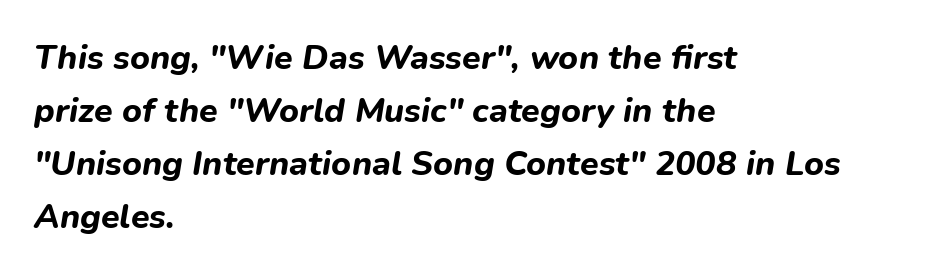
The image shows 34 px bold type, italic (leaning right); set left-aligned, normal line spacing (1.56x), normal letter spacing, not underlined; low stroke contrast and a medium x-height.
